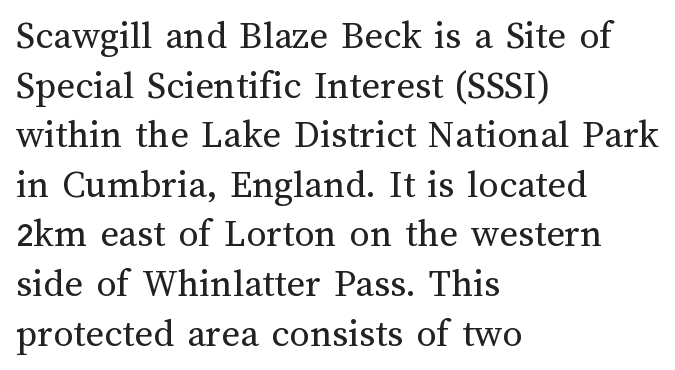
Think of a printed novel: that variable character pitch is what you see here. Students, note that the glyphs here touch the page at normal intervals. The text block is weighted toward the left margin, trailing off unevenly rightward. Anything drawn beneath the words? Only blank space. This is the regular roman posture of the typeface. Stems here are at most as thick as an everyday book face.
